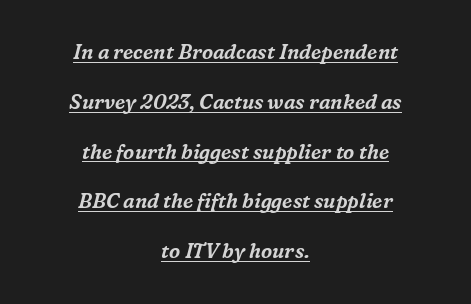
{"italic": "yes", "lean": "right", "slant_degrees": 16, "underline": "yes", "align": "center", "line_spacing": "loose", "line_spacing_ratio": 2.49, "letter_spacing": "normal", "letter_spacing_em": 0.0, "glyph_px": 20}
